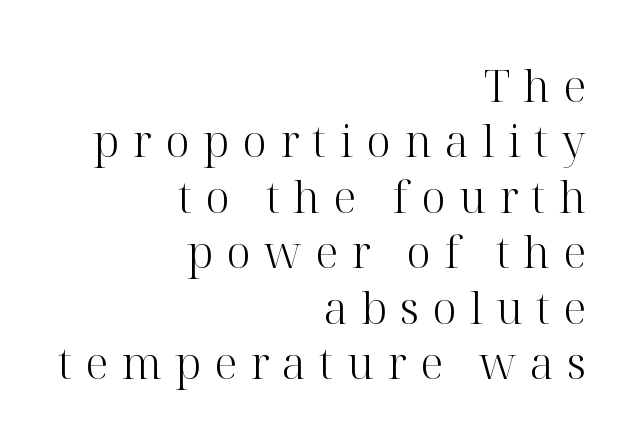
{"serif": "yes", "italic": "no", "bold": "no", "weight": "light", "width": "normal", "stroke_contrast": "high", "x_height": "medium", "monospaced": "no", "underline": "no", "align": "right", "line_spacing": "normal", "line_spacing_ratio": 1.26, "letter_spacing": "wide", "letter_spacing_em": 0.3, "glyph_px": 44}
